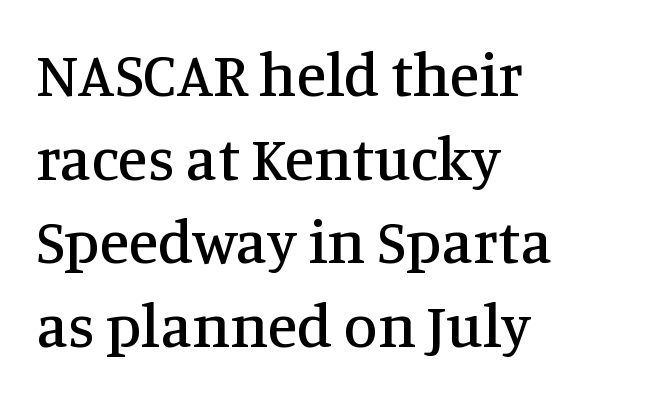
{"serif": "yes", "italic": "no", "width": "normal", "stroke_contrast": "medium", "x_height": "large", "monospaced": "no", "underline": "no", "align": "left", "line_spacing": "normal", "line_spacing_ratio": 1.37, "letter_spacing": "normal", "letter_spacing_em": 0.0, "glyph_px": 61}
